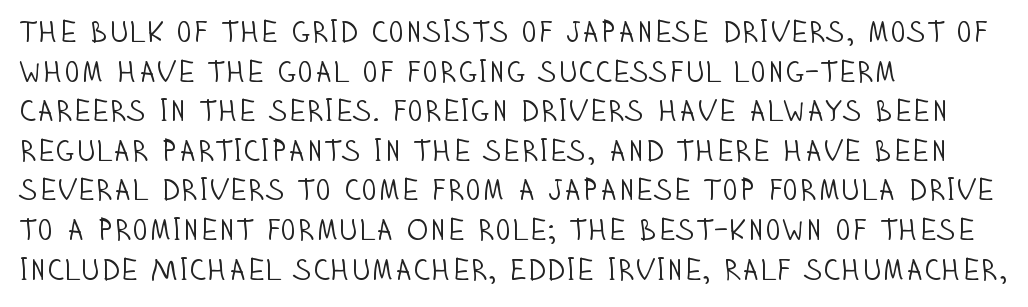
Quick note: interline space is typical. Lines of text with bare space underneath. Check where the strokes stop: nothing finishes them off — pure sans. The letters advance in unequal steps, a hallmark of proportional type. The compositor pushed each line to the left boundary.
